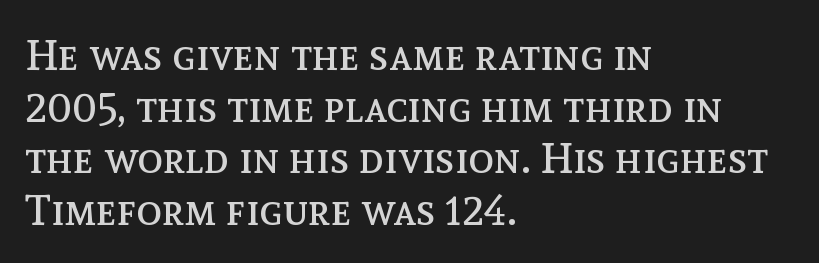
One-word summary of the alignment: left. Posture: upright roman. Look at the tracking — it's just the regular setting, nothing added. Weight: not bold — regular or lighter. Is this a fixed-width face? No — the glyphs have proportional, varying widths. Type without underlining.
